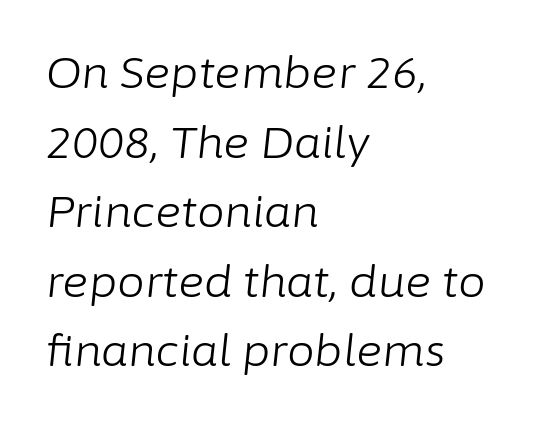
The string is rendered with underlining switched off. Looks like regular typesetting: each glyph gets only the width it needs. No chunkiness to these letters — they're not bold. The passage shown has conventional tracking throughout.
